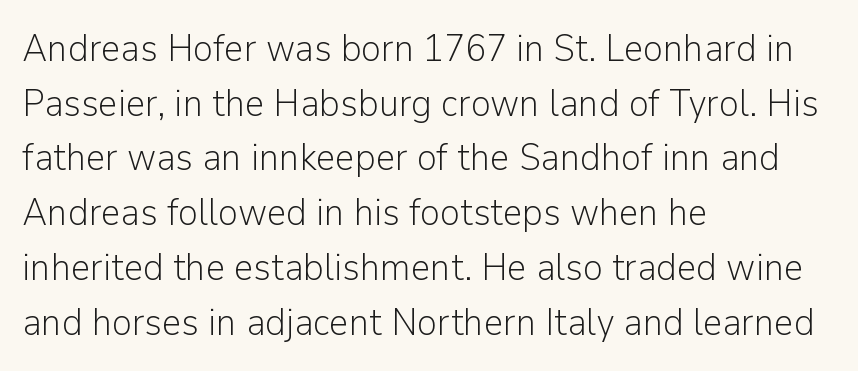
The image shows 38 px light sans-serif type, upright; set left-aligned, normal line spacing (1.44x), normal letter spacing, not underlined; low stroke contrast and a medium x-height.
